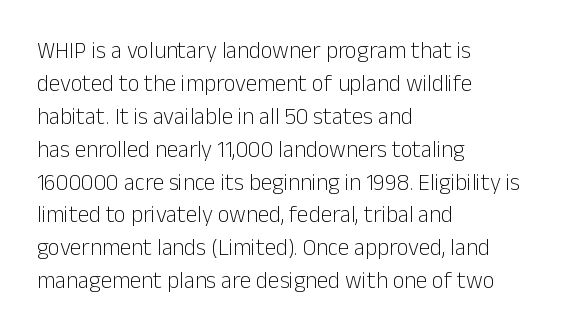
{"italic": "no", "bold": "no", "underline": "no", "align": "left", "line_spacing": "normal", "line_spacing_ratio": 1.43, "letter_spacing": "normal", "letter_spacing_em": 0.0, "glyph_px": 23}
